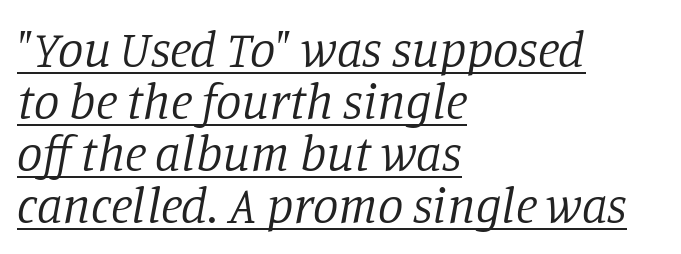
Q: Is the text bold? A: No.
Q: Is the text italic (slanted)? A: Yes, it leans right by about 11 degrees.
Q: Is the typeface a serif or a sans-serif typeface? A: Serif.
Q: Is the text underlined? A: Yes.
Q: How is the paragraph aligned? A: Left-aligned.
Q: Is the spacing between letters normal or unusually wide? A: Normal.
Q: Is the spacing between lines tight, normal or loose? A: Tight.
Q: Width (condensed, normal, or wide)? A: Normal.
Q: Stroke contrast? A: Low.
Q: x-height? A: Large.
Q: Monospaced? A: No.
